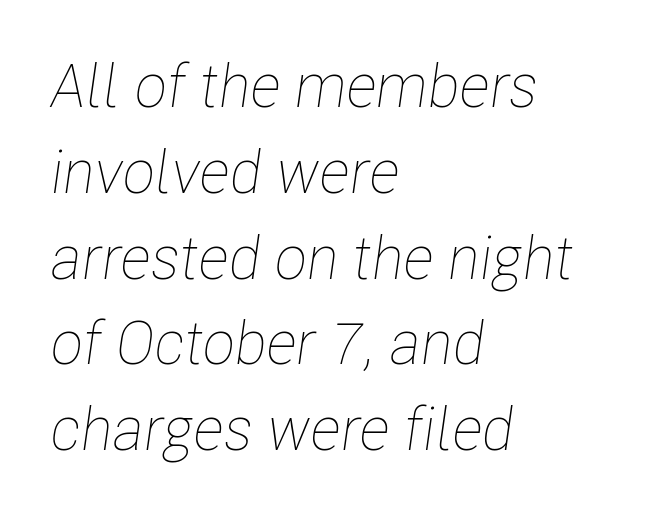
Q: Is the text bold? A: No.
Q: Is the text italic (slanted)? A: Yes, it leans right by about 8 degrees.
Q: Is the text underlined? A: No.
Q: How is the paragraph aligned? A: Left-aligned.
Q: Is the spacing between letters normal or unusually wide? A: Normal.
Q: Is the spacing between lines tight, normal or loose? A: Normal.
Q: Width (condensed, normal, or wide)? A: Condensed.
Q: Stroke contrast? A: Low.
Q: x-height? A: Medium.
Q: Monospaced? A: No.
